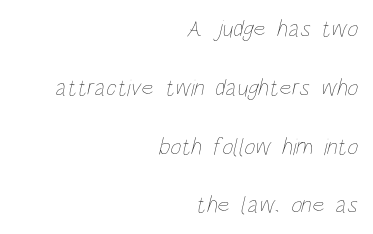
The image shows 24 px text type; set right-aligned, loose line spacing (2.45x), normal letter spacing, not underlined.
